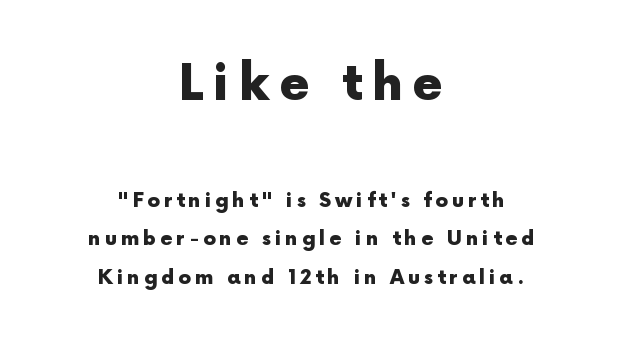
Q: Is the text bold? A: Yes.
Q: Is the text italic (slanted)? A: No, it is upright.
Q: Is the typeface a serif or a sans-serif typeface? A: Sans-serif.
Q: Is the text underlined? A: No.
Q: How is the paragraph aligned? A: Centered.
Q: Is the spacing between lines tight, normal or loose? A: Loose.
Q: Which block of text is set in a larger size, the first (top) or the second (bottom)? A: The first (top) one.
Q: Width (condensed, normal, or wide)? A: Normal.
Q: x-height? A: Medium.
Q: Monospaced? A: No.
